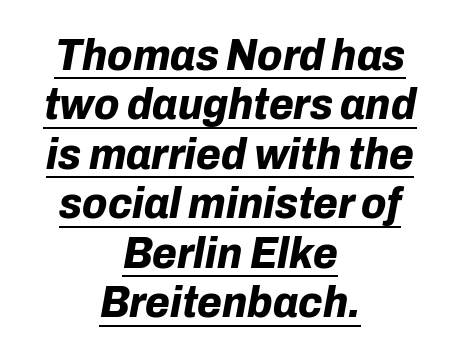
The image shows 45 px bold type, italic (leaning right); set centered, tight line spacing (1.1x), normal letter spacing, underlined; low stroke contrast and a medium x-height.
